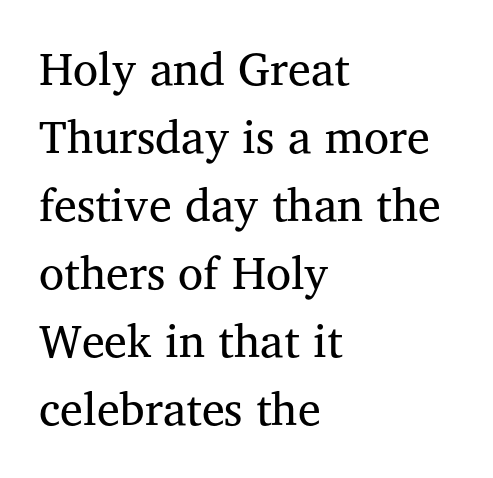
Q: Is the text bold? A: No.
Q: Is the text italic (slanted)? A: No, it is upright.
Q: Is the typeface a serif or a sans-serif typeface? A: Serif.
Q: Is the text underlined? A: No.
Q: How is the paragraph aligned? A: Left-aligned.
Q: Is the spacing between letters normal or unusually wide? A: Normal.
Q: Is the spacing between lines tight, normal or loose? A: Normal.
Q: Width (condensed, normal, or wide)? A: Normal.
Q: Stroke contrast? A: Medium.
Q: x-height? A: Medium.
Q: Monospaced? A: No.
